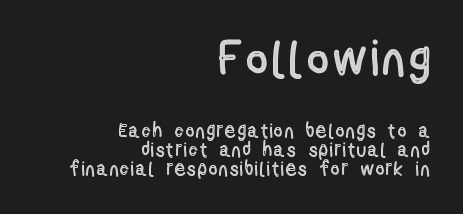
Bigger letters appear in the top chunk; the bottom chunk is reduced. The strip under each line holds only bare page. The passage shown is typed in a proportional face where columns would drift. Every row of glyphs terminates at an identical x-position on the right. The typography opts for an upright posture over an oblique one.
